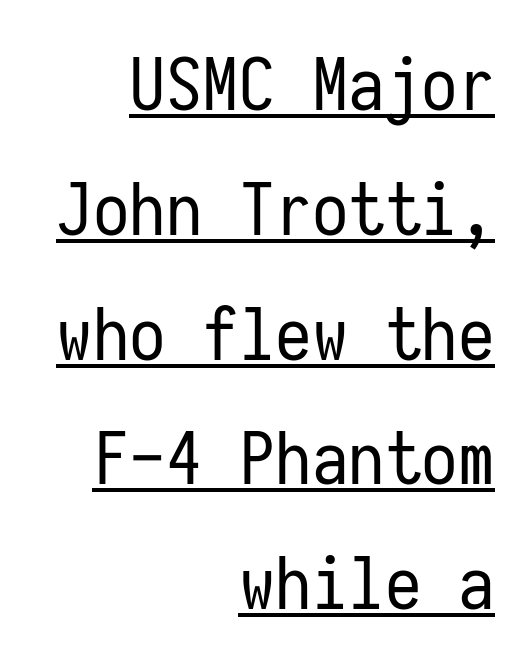
Q: Is the text bold? A: No.
Q: Is the text italic (slanted)? A: No, it is upright.
Q: Is the typeface a serif or a sans-serif typeface? A: Sans-serif.
Q: Is the text underlined? A: Yes.
Q: How is the paragraph aligned? A: Right-aligned.
Q: Is the spacing between letters normal or unusually wide? A: Normal.
Q: Width (condensed, normal, or wide)? A: Condensed.
Q: Stroke contrast? A: Low.
Q: x-height? A: Medium.
Q: Monospaced? A: Yes.
